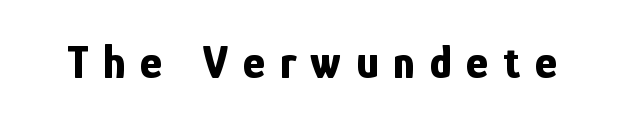
The image shows 47 px bold, condensed sans-serif type, upright; set unusually wide letter spacing (+0.31 em), not underlined; low stroke contrast and a medium x-height.
